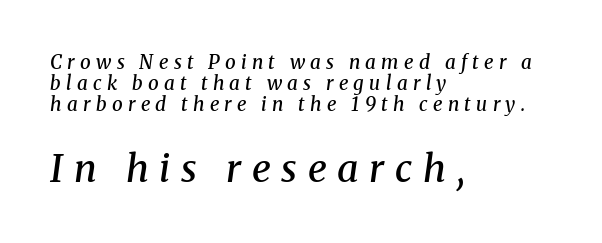
The image shows 38 px semibold serif type, italic (leaning right); set left-aligned, tight line spacing (1.11x), unusually wide letter spacing (+0.28 em), not underlined; the second (bottom) block is 2.0x larger; medium stroke contrast and a medium x-height.
